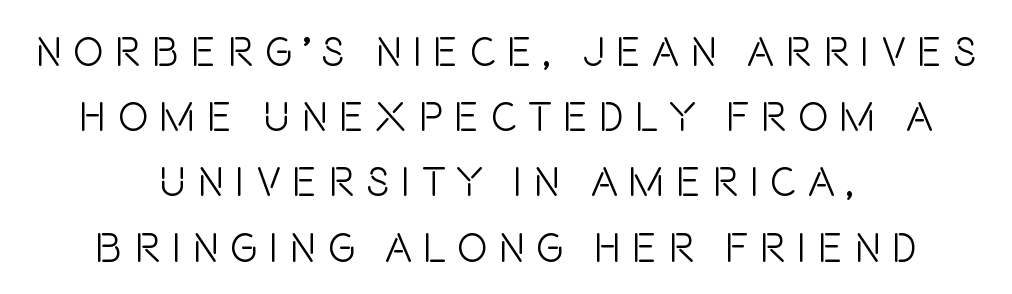
The image shows 41 px light, condensed sans-serif type, upright; set centered, normal line spacing (1.59x), unusually wide letter spacing (+0.27 em), not underlined; low stroke contrast and a large x-height.
